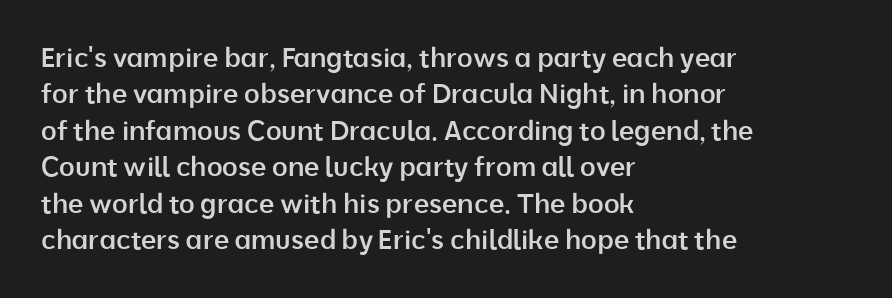
Q: Is the text bold? A: Semi-bold.
Q: Is the text italic (slanted)? A: No, it is upright.
Q: Is the text underlined? A: No.
Q: How is the paragraph aligned? A: Left-aligned.
Q: Is the spacing between letters normal or unusually wide? A: Normal.
Q: Is the spacing between lines tight, normal or loose? A: Normal.
